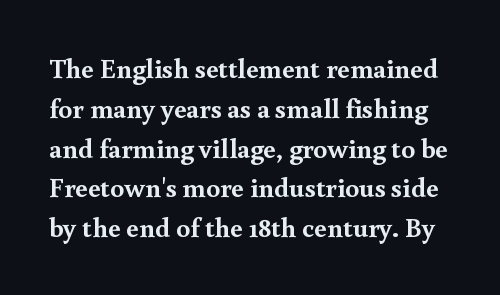
{"serif": "yes", "italic": "no", "bold": "yes", "weight": "semibold", "width": "normal", "x_height": "small", "monospaced": "no", "underline": "no", "line_spacing": "normal", "line_spacing_ratio": 1.42, "letter_spacing": "normal", "letter_spacing_em": 0.0, "glyph_px": 28}
